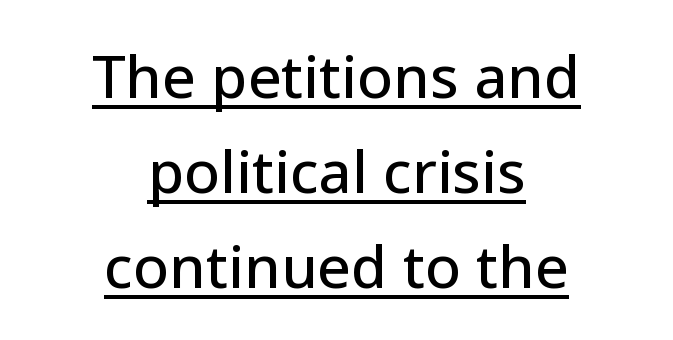
The image shows 59 px sans-serif type, upright; set centered, normal line spacing (1.61x), normal letter spacing, underlined; low stroke contrast and a medium x-height.
